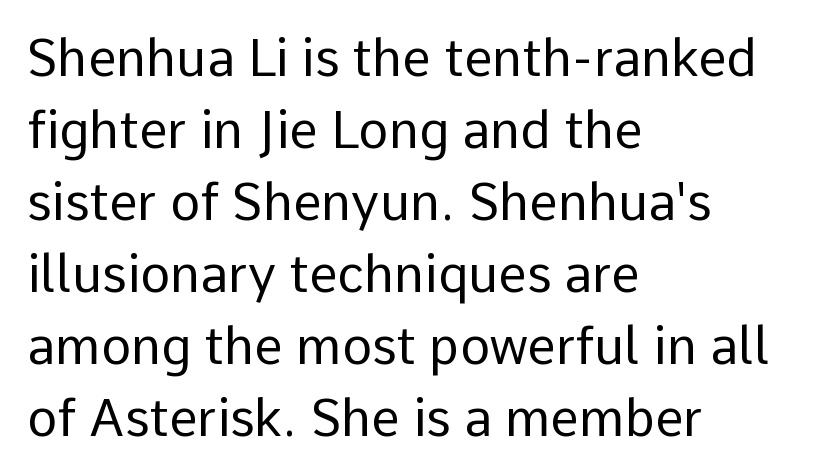
The image shows 51 px regular-weight sans-serif type, upright; set left-aligned, normal line spacing (1.41x), normal letter spacing, not underlined; low stroke contrast and a medium x-height.
